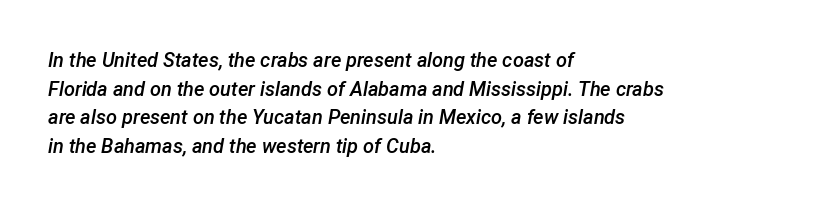
Q: Is the text bold? A: Semi-bold.
Q: Is the text italic (slanted)? A: Yes, it leans right by about 12 degrees.
Q: Is the text underlined? A: No.
Q: How is the paragraph aligned? A: Left-aligned.
Q: Is the spacing between letters normal or unusually wide? A: Normal.
Q: Is the spacing between lines tight, normal or loose? A: Normal.
